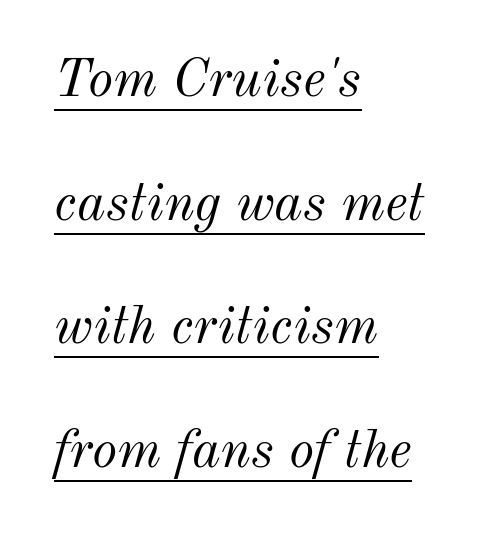
Q: Is the text bold? A: No.
Q: Is the text italic (slanted)? A: Yes, it leans right by about 12 degrees.
Q: Is the text underlined? A: Yes.
Q: How is the paragraph aligned? A: Left-aligned.
Q: Is the spacing between letters normal or unusually wide? A: Normal.
Q: Is the spacing between lines tight, normal or loose? A: Loose.
Q: Width (condensed, normal, or wide)? A: Normal.
Q: Stroke contrast? A: Medium.
Q: x-height? A: Small.
Q: Monospaced? A: No.
